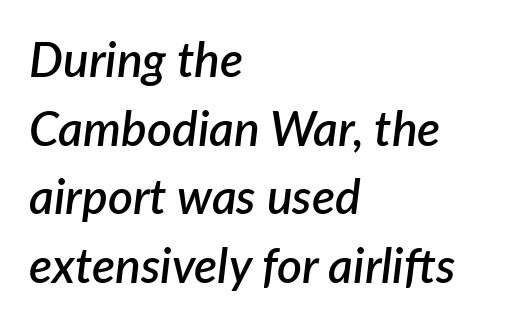
Q: Is the text bold? A: Semi-bold.
Q: Is the text italic (slanted)? A: Yes, it leans right by about 7 degrees.
Q: Is the text underlined? A: No.
Q: How is the paragraph aligned? A: Left-aligned.
Q: Is the spacing between letters normal or unusually wide? A: Normal.
Q: Is the spacing between lines tight, normal or loose? A: Normal.
Q: Width (condensed, normal, or wide)? A: Normal.
Q: Stroke contrast? A: Low.
Q: x-height? A: Medium.
Q: Monospaced? A: No.
